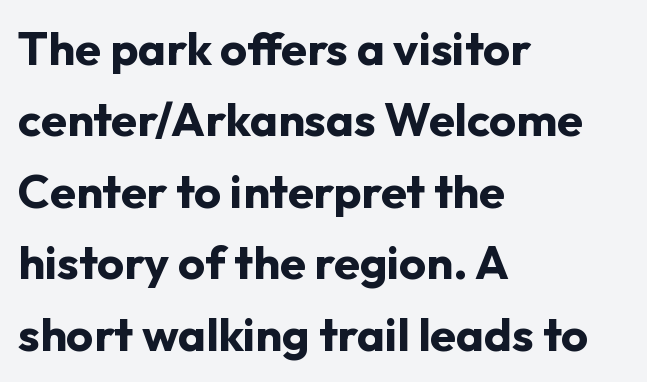
The image shows 47 px bold sans-serif type, upright; set left-aligned, normal line spacing (1.52x), normal letter spacing, not underlined; low stroke contrast and a medium x-height.
